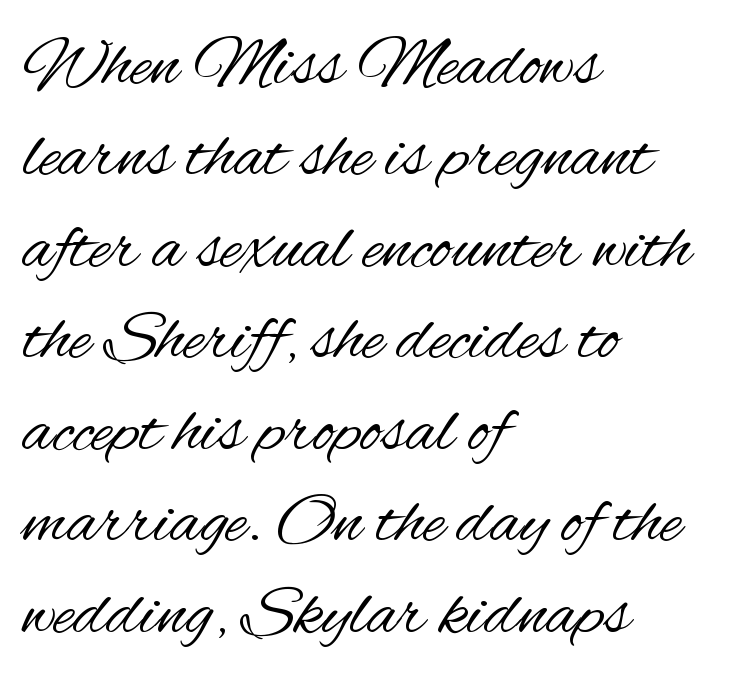
The image shows 72 px regular-weight, condensed sans-serif type; set left-aligned, normal line spacing (1.27x), normal letter spacing, not underlined; medium stroke contrast and a small x-height.
